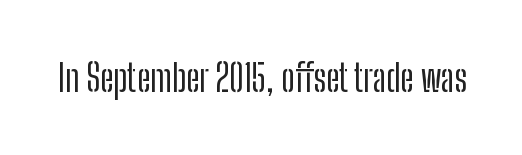
The letters sit at their default tracking, neither squeezed nor spread. The specimen reads as upright at a glance. Proportional: the letters do not fall into vertical columns. Each row of text sits above clean, open space.
